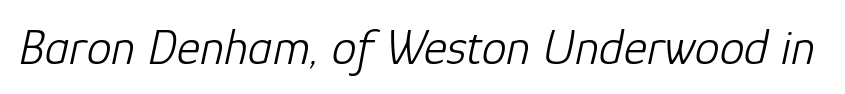
The face used here is proportionally spaced, like ordinary book or web type. Any mark beneath the type? The region is blank. The typeface has the unassuming heft of standard copy or less. Emphasis-style slanted type is in use. Tracking here is standard; glyphs follow each other at the usual distance.
